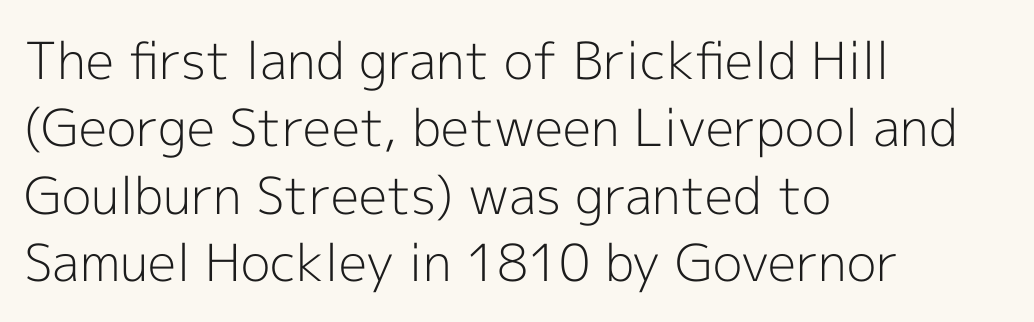
{"serif": "no", "italic": "no", "bold": "no", "weight": "light", "width": "normal", "x_height": "medium", "monospaced": "no", "underline": "no", "align": "left", "line_spacing": "normal", "line_spacing_ratio": 1.32, "letter_spacing": "normal", "letter_spacing_em": 0.0, "glyph_px": 51}
